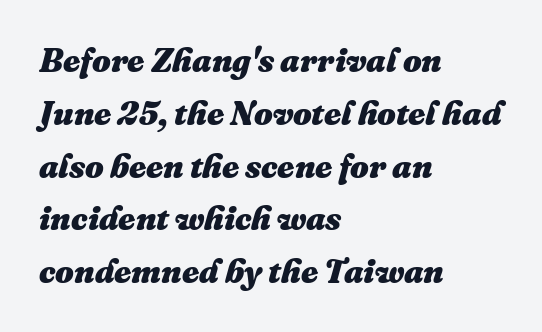
{"italic": "yes", "lean": "right", "slant_degrees": 16, "bold": "yes", "weight": "heavy", "width": "normal", "stroke_contrast": "medium", "x_height": "medium", "monospaced": "no", "underline": "no", "align": "left", "line_spacing": "normal", "line_spacing_ratio": 1.6, "letter_spacing": "normal", "letter_spacing_em": 0.0, "glyph_px": 33}
